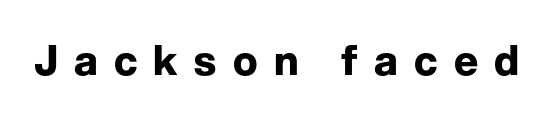
Q: Is the text bold? A: Yes.
Q: Is the text italic (slanted)? A: No, it is upright.
Q: Is the typeface a serif or a sans-serif typeface? A: Sans-serif.
Q: Is the text underlined? A: No.
Q: Is the spacing between letters normal or unusually wide? A: Unusually wide.
Q: Width (condensed, normal, or wide)? A: Normal.
Q: Stroke contrast? A: Low.
Q: x-height? A: Medium.
Q: Monospaced? A: No.
